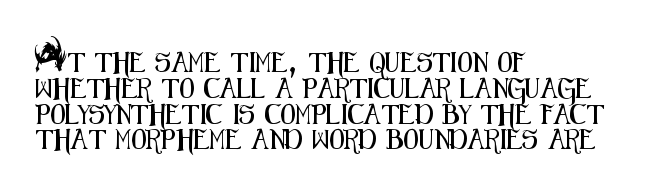
Is there any slant? The stems are plumb. Clear beneath every line of the passage. Nobody touched the tracking dial on this one. Line beginnings align vertically; line endings do not. One glance says typical: line gaps are just what's usual.
